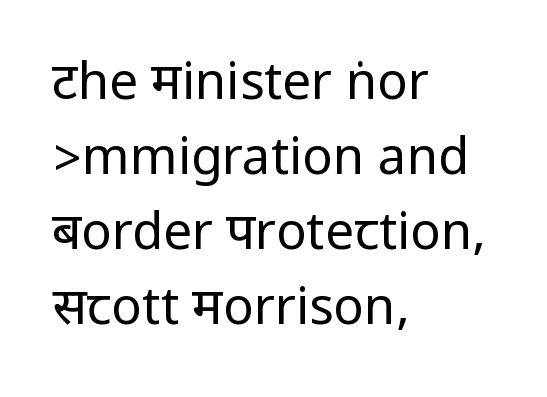
The image shows 51 px regular-weight, condensed sans-serif type, upright; set left-aligned, normal line spacing (1.47x), normal letter spacing, not underlined; low stroke contrast.
